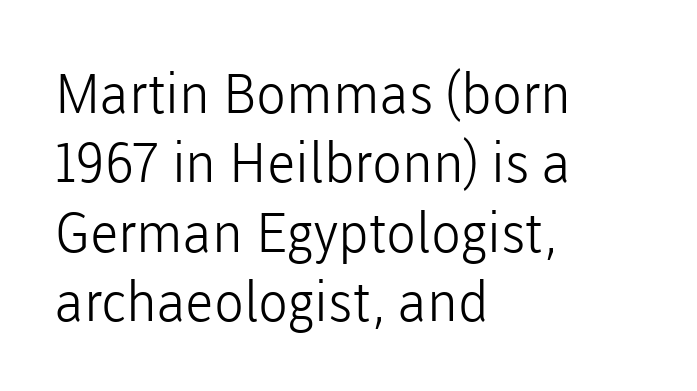
{"serif": "no", "italic": "no", "bold": "no", "weight": "light", "width": "normal", "stroke_contrast": "low", "x_height": "medium", "monospaced": "no", "underline": "no", "align": "left", "line_spacing": "normal", "line_spacing_ratio": 1.26, "letter_spacing": "normal", "letter_spacing_em": 0.0, "glyph_px": 55}
